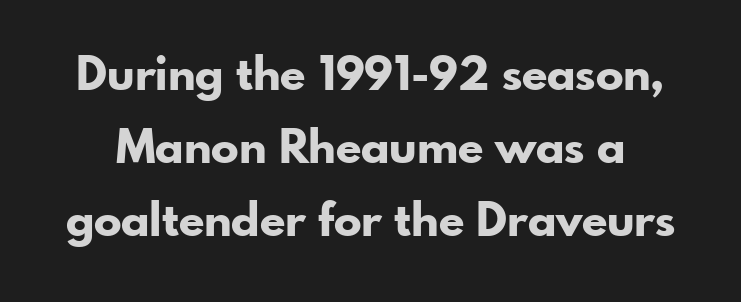
Q: Is the text bold? A: Yes.
Q: Is the text italic (slanted)? A: No, it is upright.
Q: Is the typeface a serif or a sans-serif typeface? A: Sans-serif.
Q: Is the text underlined? A: No.
Q: Is the spacing between letters normal or unusually wide? A: Normal.
Q: Is the spacing between lines tight, normal or loose? A: Normal.
Q: Width (condensed, normal, or wide)? A: Normal.
Q: Stroke contrast? A: Low.
Q: x-height? A: Small.
Q: Monospaced? A: No.
